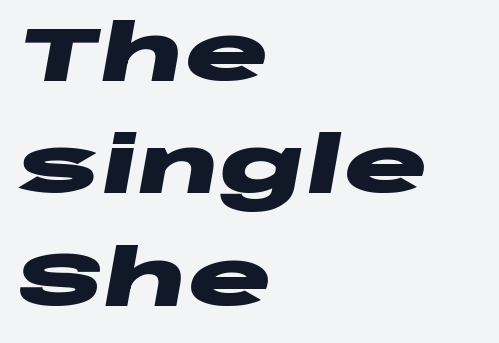
An italicized treatment has been applied to the whole sample. Each letter keeps its own natural width here, so spacing adapts to shape. Reading down the block, your eye returns to a fixed left position each line. Check the space under the baseline: it is left empty. Words appear dense and cohesive because spacing is normal. Each new line begins a customary step beneath the previous one.
